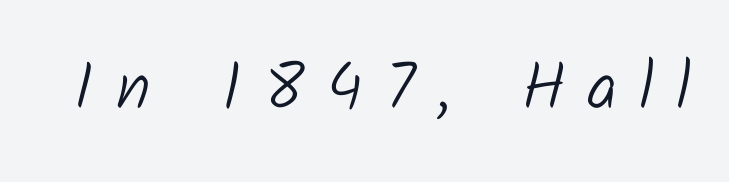
The image shows 67 px light sans-serif type; set unusually wide letter spacing (+0.32 em), not underlined; low stroke contrast and a medium x-height.
